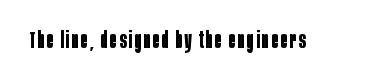
The words here are not underlined. Ascenders rise straight up at ninety degrees. What weight is shown? A full bold with thick strokes.
